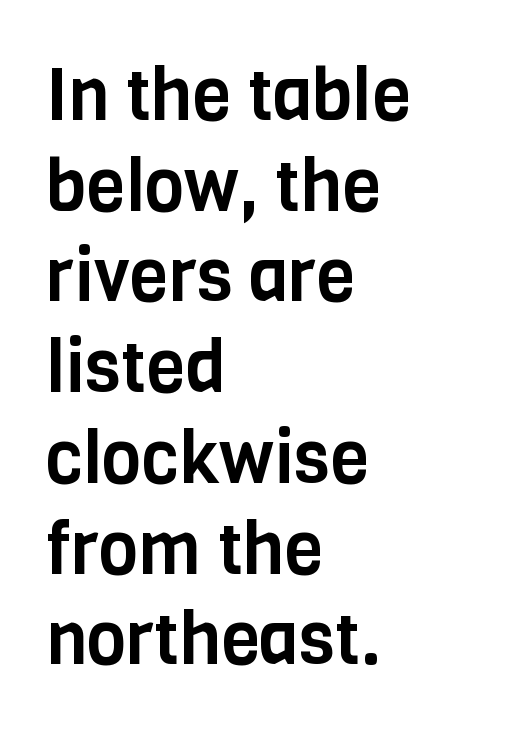
{"serif": "no", "italic": "no", "width": "condensed", "stroke_contrast": "low", "x_height": "large", "monospaced": "no", "underline": "no", "align": "left", "line_spacing": "normal", "line_spacing_ratio": 1.26, "letter_spacing": "normal", "letter_spacing_em": 0.0, "glyph_px": 72}
